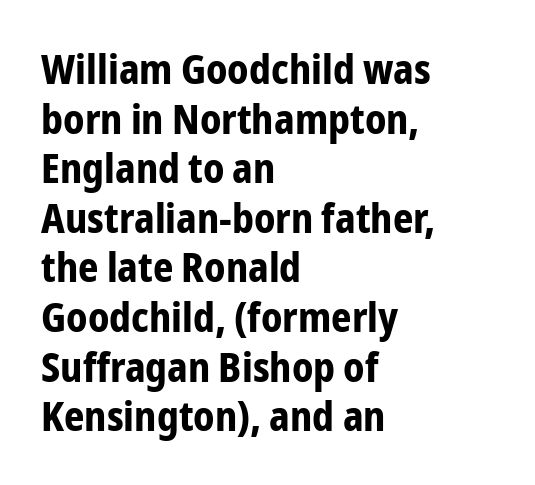
These lines are set flush left with a ragged right edge. The face used here is a sans, in the tradition of grotesques and geometrics. The letters stand upright; this is a roman face. Lines of text with bare space underneath.
